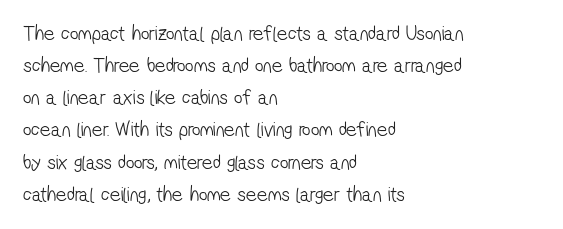
The image shows 21 px text type; set left-aligned, normal line spacing (1.53x), normal letter spacing, not underlined.
